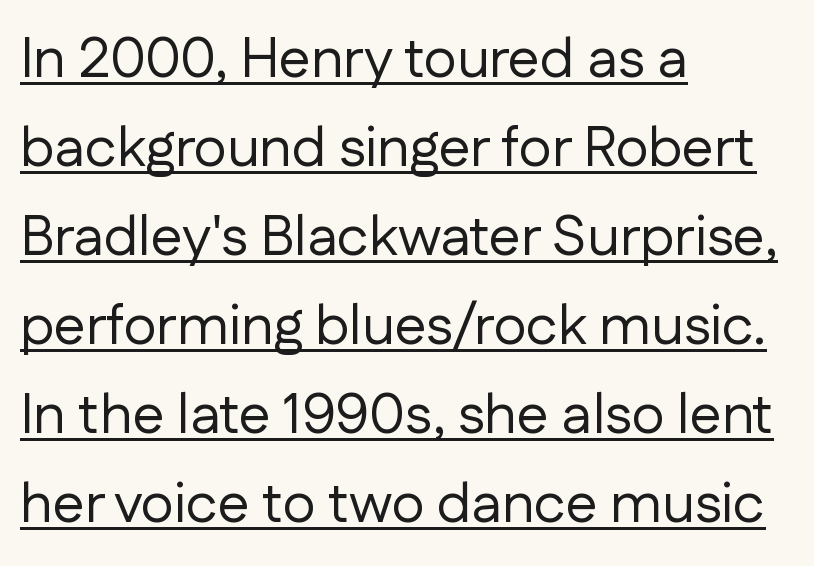
Q: Is the text bold? A: No.
Q: Is the text italic (slanted)? A: No, it is upright.
Q: Is the typeface a serif or a sans-serif typeface? A: Sans-serif.
Q: Is the text underlined? A: Yes.
Q: How is the paragraph aligned? A: Left-aligned.
Q: Is the spacing between letters normal or unusually wide? A: Normal.
Q: Is the spacing between lines tight, normal or loose? A: Normal.
Q: Width (condensed, normal, or wide)? A: Normal.
Q: Stroke contrast? A: Low.
Q: x-height? A: Medium.
Q: Monospaced? A: No.
